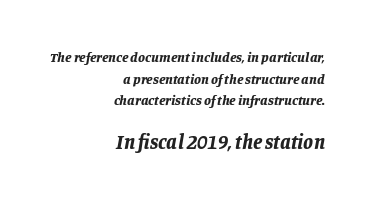
The image shows 20 px bold type, italic (leaning right); set right-aligned, normal line spacing (1.55x), normal letter spacing, not underlined; the second (bottom) block is 1.43x larger.
